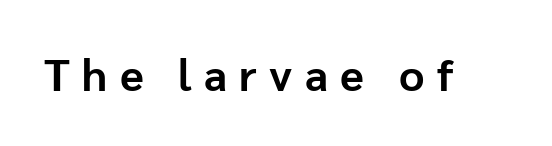
This is the regular roman posture of the typeface. The words here are not underlined. This sample has the flowing, uneven cadence of proportional lettering. Tracking value appears strongly positive — letters spread wide.
